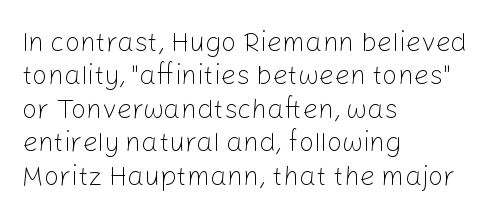
{"italic": "no", "bold": "no", "underline": "no", "align": "left", "line_spacing_ratio": 1.24, "letter_spacing": "normal", "letter_spacing_em": 0.0, "glyph_px": 27}
